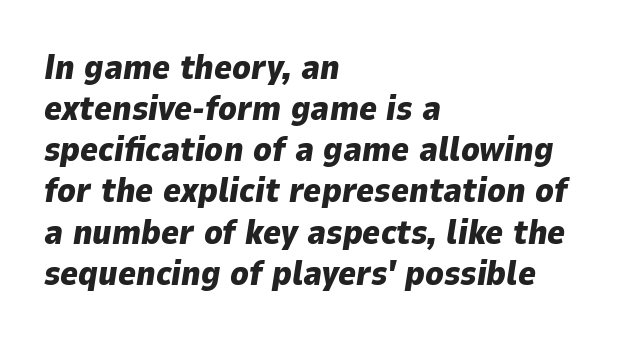
The image shows 34 px heavy type, italic (leaning right); set left-aligned, line spacing 1.21x, normal letter spacing, not underlined; low stroke contrast and a medium x-height.
